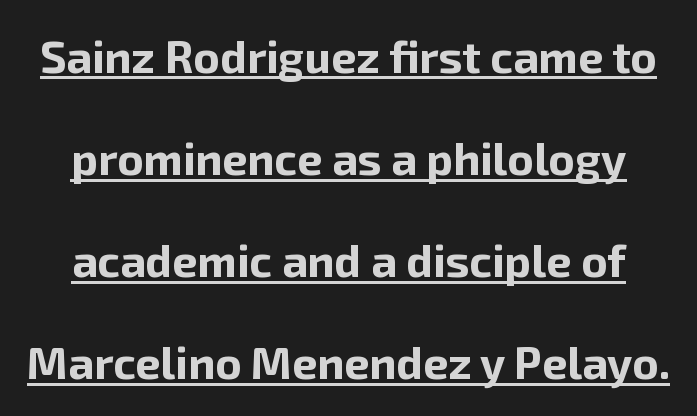
{"serif": "no", "italic": "no", "bold": "yes", "weight": "bold", "width": "normal", "stroke_contrast": "low", "x_height": "medium", "monospaced": "no", "underline": "yes", "line_spacing": "loose", "line_spacing_ratio": 2.27, "letter_spacing": "normal", "letter_spacing_em": 0.0, "glyph_px": 45}
